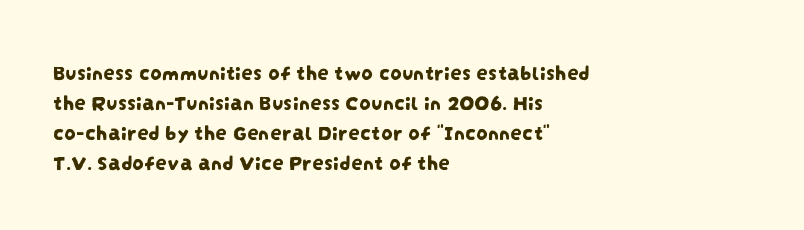
Underlining? Definitely not there. The passage is arranged the way most books set body copy — flush left. The tracking reads as untouched default to a designer's eye. Regarding leading, the lines here are spaced in the standard way.
